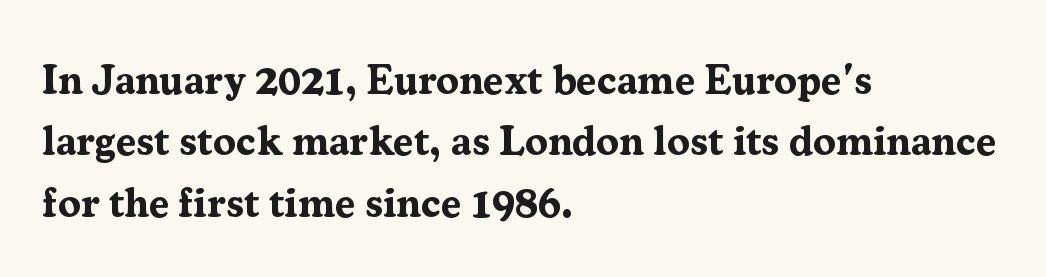
Underlining? Definitely not there. The lines in this sample share a left origin and differ only in where they stop. Spacing between characters is what you'd get straight out of the box. Ascenders rise straight up at ninety degrees.
